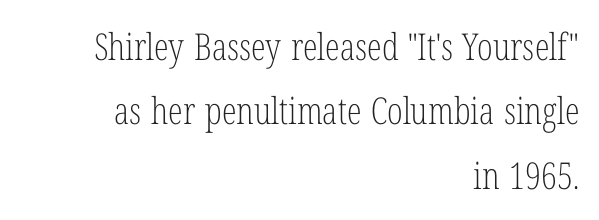
{"serif": "yes", "italic": "no", "bold": "no", "weight": "light", "width": "condensed", "stroke_contrast": "low", "x_height": "medium", "monospaced": "no", "underline": "no", "align": "right", "line_spacing_ratio": 1.74, "letter_spacing": "normal", "letter_spacing_em": 0.0, "glyph_px": 37}
